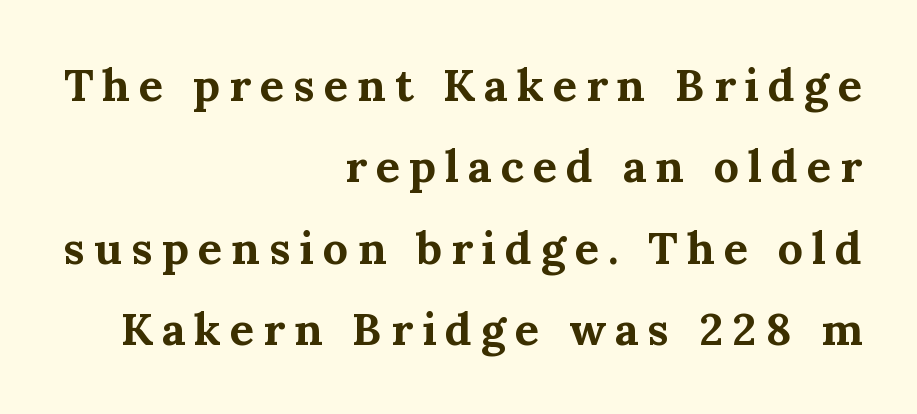
Nobody drew a line under any word here. Unlike italic type, these characters show no tilt at all. I'd describe the lettering as bold — thick and assertive. There is plenty of visible air inserted between adjacent glyphs. These lines stack with their right ends in a neat column.
